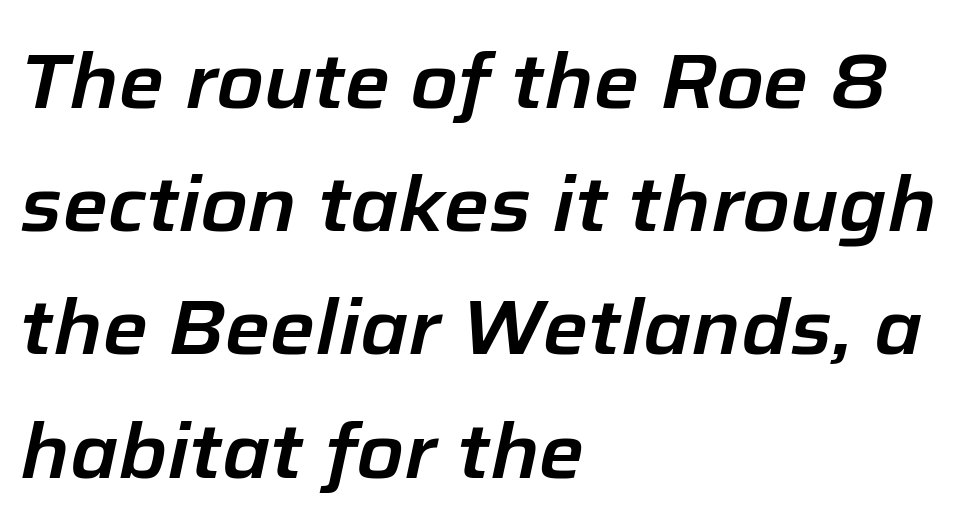
Words float on clear page, feet unadorned. This sample has the flowing, uneven cadence of proportional lettering. Leftover space on each line is placed entirely after the last word. Horizontal bands of white between lines are of average thickness.
